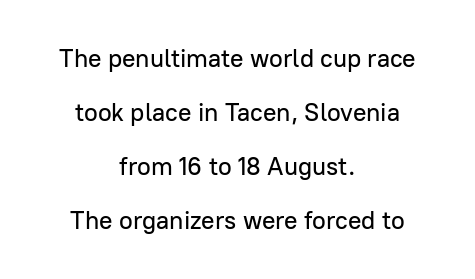
{"italic": "no", "underline": "no", "align": "center", "line_spacing": "loose", "line_spacing_ratio": 2.16, "letter_spacing": "normal", "letter_spacing_em": 0.0, "glyph_px": 25}
